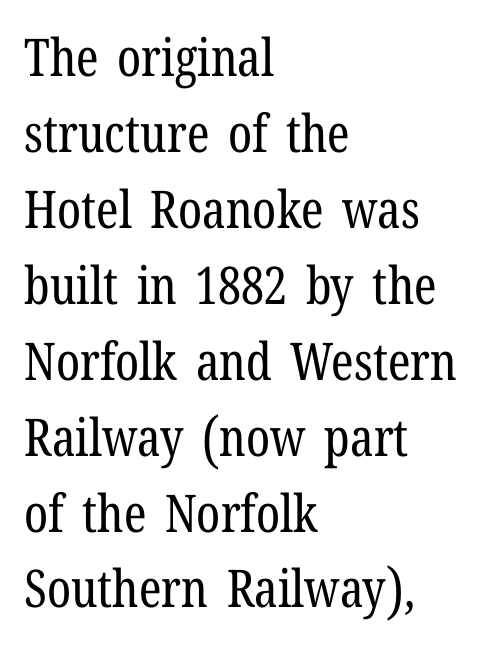
The image shows 52 px regular-weight, condensed serif type, upright; set left-aligned, normal line spacing (1.46x), normal letter spacing, not underlined; low stroke contrast and a medium x-height.
